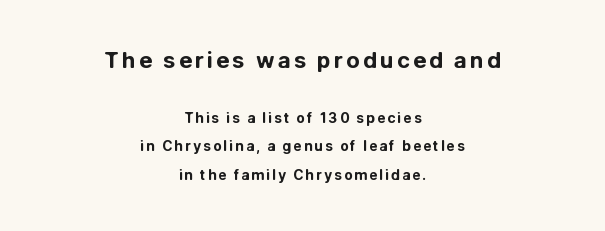
The image shows 22 px bold type, upright; set centered, loose line spacing (2.05x), not underlined; the first (top) block is 1.57x larger.
